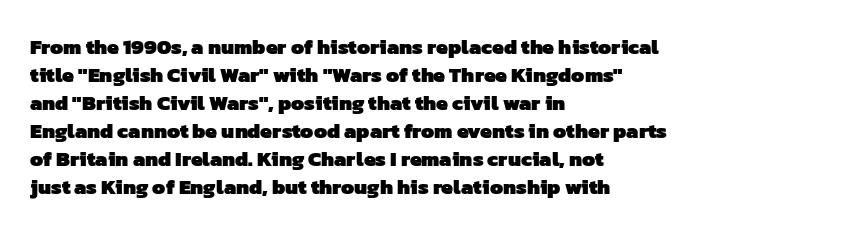
The image shows 21 px bold type; set left-aligned, normal line spacing (1.33x), normal letter spacing, not underlined.
